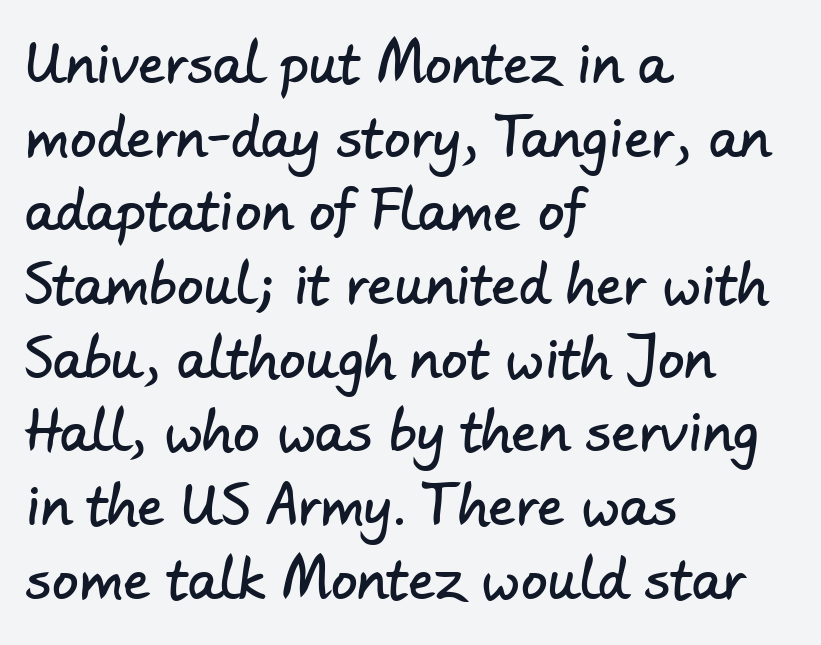
If you drew a ruler down the left edge, every line would touch it. Here the glyphs are tracked normally, forming tight word shapes. Each letter keeps its own natural width here, so spacing adapts to shape. Each new line begins a customary step beneath the previous one. The strip under each line holds only bare page. The type family on display is of the sans-serif kind.
